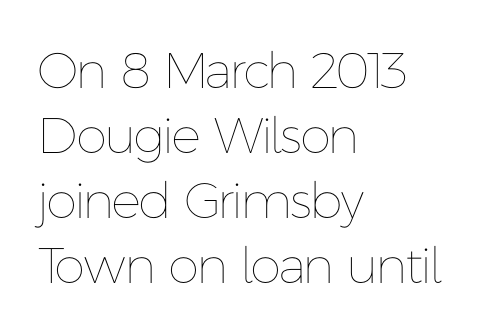
{"italic": "no", "bold": "no", "weight": "thin", "width": "normal", "stroke_contrast": "low", "x_height": "medium", "monospaced": "no", "underline": "no", "align": "left", "line_spacing": "normal", "line_spacing_ratio": 1.3, "letter_spacing": "normal", "letter_spacing_em": 0.0, "glyph_px": 50}
